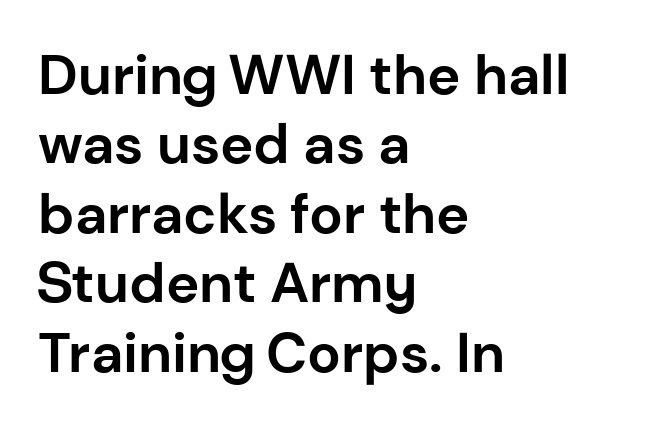
{"serif": "no", "italic": "no", "bold": "yes", "weight": "bold", "width": "normal", "stroke_contrast": "low", "x_height": "medium", "monospaced": "no", "underline": "no", "align": "left", "line_spacing_ratio": 1.24, "letter_spacing": "normal", "letter_spacing_em": 0.0, "glyph_px": 56}
